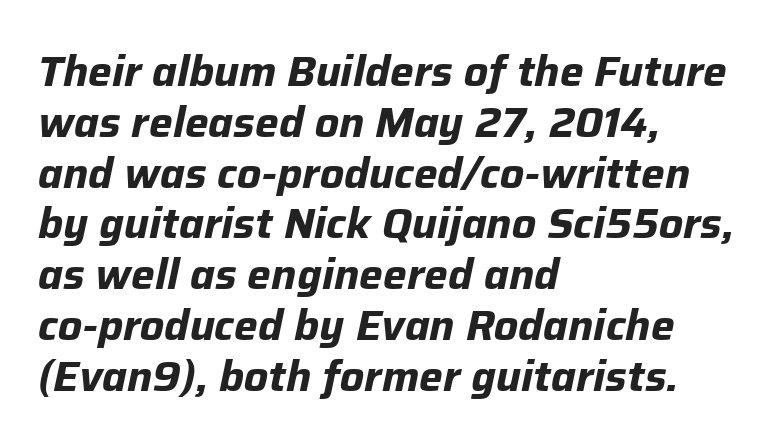
You could not count columns in this text — the font is proportionally spaced. These lines carry a lot of weight — the face is fully bold. Compared with a centered layout, this one pins lines to the left instead. The foot of each line stays bare and open. Slanted lettering throughout. A typesetter would call this zero additional tracking.
